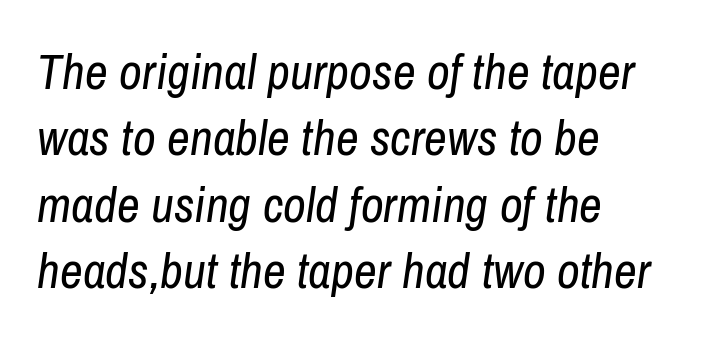
The typography opts for an oblique posture over an upright one. Tracking here is standard; glyphs follow each other at the usual distance. Weight class: somewhere from thin through regular. Which margin do the lines hug? The left one — the right edge is uneven.
